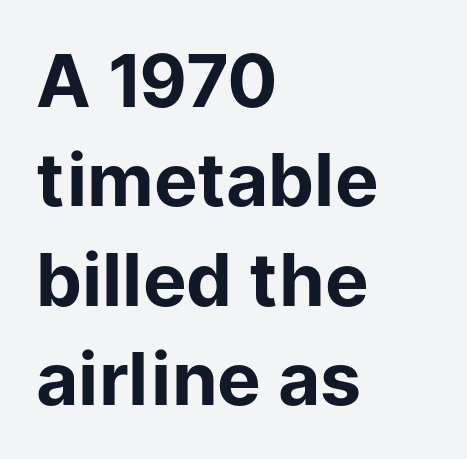
{"serif": "no", "italic": "no", "bold": "yes", "weight": "bold", "width": "normal", "stroke_contrast": "low", "x_height": "medium", "monospaced": "no", "underline": "no", "align": "left", "line_spacing": "normal", "line_spacing_ratio": 1.36, "letter_spacing": "normal", "letter_spacing_em": 0.0, "glyph_px": 73}
